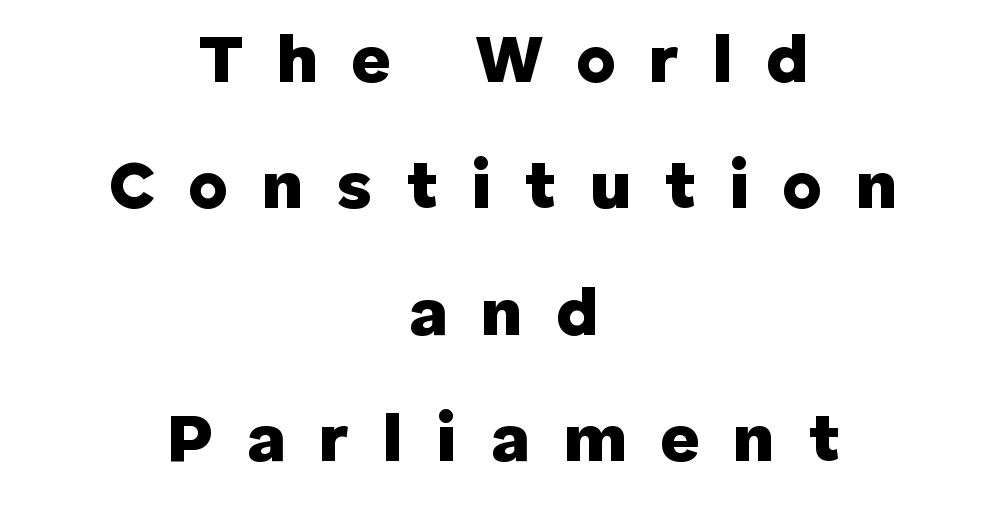
{"serif": "no", "italic": "no", "bold": "yes", "weight": "heavy", "width": "normal", "stroke_contrast": "low", "x_height": "medium", "monospaced": "no", "underline": "no", "align": "center", "line_spacing_ratio": 1.86, "letter_spacing": "wide", "letter_spacing_em": 0.49, "glyph_px": 68}
